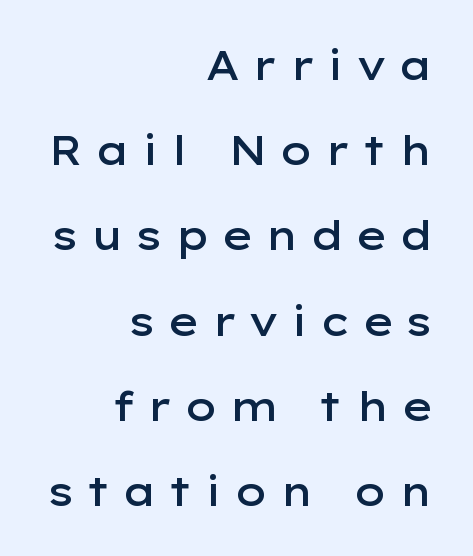
Character widths vary here, with narrow letters taking less room than wide ones. Posture: vertical. Here the glyphs are tracked loosely, breaking word shapes into spaced letters. Where is the straight margin? On the right. The font is running at a semibold setting, under full bold.
